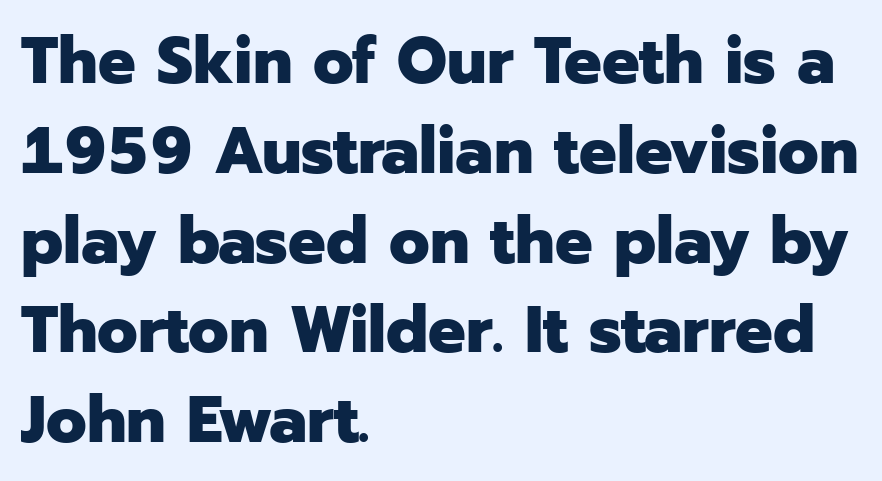
Q: Is the text bold? A: Yes.
Q: Is the text italic (slanted)? A: No, it is upright.
Q: Is the typeface a serif or a sans-serif typeface? A: Sans-serif.
Q: Is the text underlined? A: No.
Q: How is the paragraph aligned? A: Left-aligned.
Q: Is the spacing between letters normal or unusually wide? A: Normal.
Q: Is the spacing between lines tight, normal or loose? A: Normal.
Q: Width (condensed, normal, or wide)? A: Normal.
Q: Stroke contrast? A: Low.
Q: x-height? A: Medium.
Q: Monospaced? A: No.
